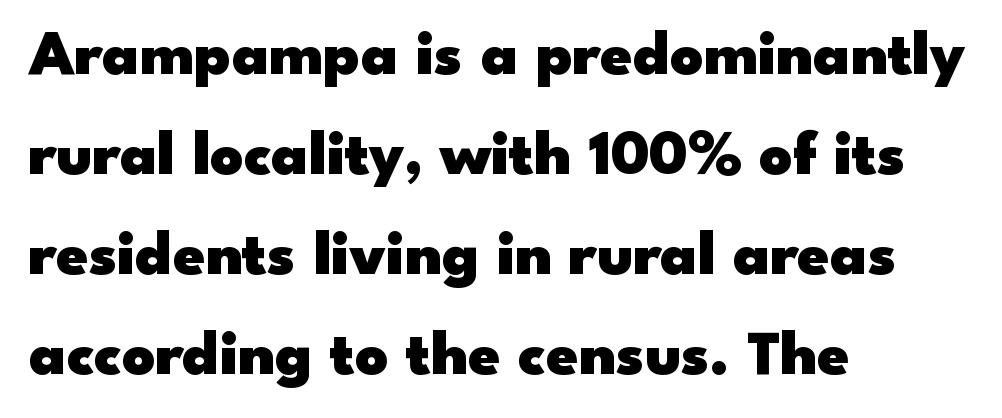
{"serif": "no", "italic": "no", "bold": "yes", "weight": "heavy", "width": "wide", "stroke_contrast": "low", "x_height": "small", "monospaced": "no", "underline": "no", "align": "left", "line_spacing": "normal", "line_spacing_ratio": 1.56, "letter_spacing": "normal", "letter_spacing_em": 0.0, "glyph_px": 64}
